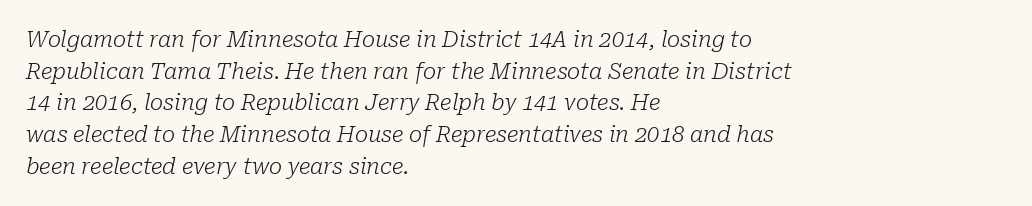
Q: Is the text bold? A: No.
Q: Is the text italic (slanted)? A: Yes, it leans right by about 10 degrees.
Q: Is the text underlined? A: No.
Q: How is the paragraph aligned? A: Left-aligned.
Q: Is the spacing between letters normal or unusually wide? A: Normal.
Q: Is the spacing between lines tight, normal or loose? A: Normal.
